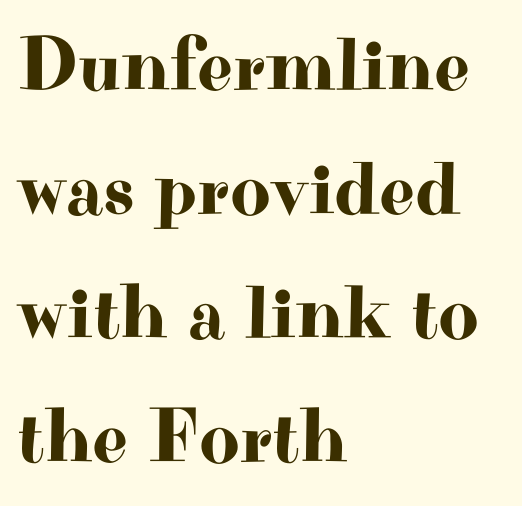
{"serif": "yes", "italic": "no", "width": "wide", "stroke_contrast": "high", "x_height": "small", "monospaced": "no", "underline": "no", "align": "left", "line_spacing": "normal", "line_spacing_ratio": 1.59, "letter_spacing": "normal", "letter_spacing_em": 0.0, "glyph_px": 78}
